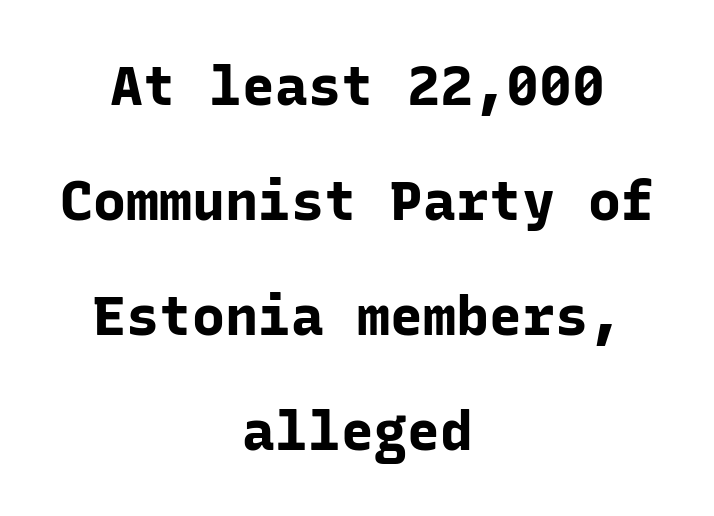
The image shows 55 px bold sans-serif type, upright, monospaced; set centered, loose line spacing (2.09x), normal letter spacing, not underlined; low stroke contrast and a medium x-height.
